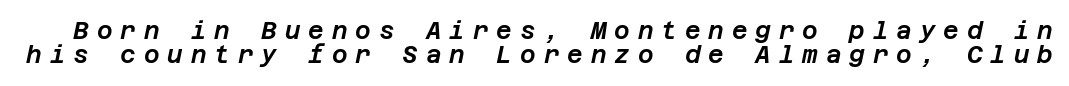
The image shows 24 px text type, italic (leaning right); set tight line spacing (1.01x), unusually wide letter spacing (+0.33 em), not underlined.
